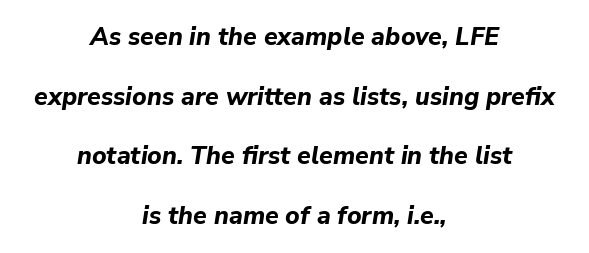
{"italic": "yes", "lean": "right", "slant_degrees": 9, "bold": "yes", "underline": "no", "align": "center", "line_spacing": "loose", "line_spacing_ratio": 2.39, "letter_spacing": "normal", "letter_spacing_em": 0.0, "glyph_px": 25}
